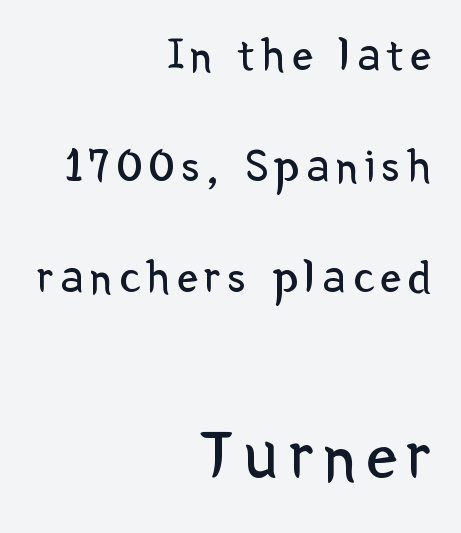
The image shows 70 px regular-weight sans-serif type, upright; set right-aligned, loose line spacing (2.36x), not underlined; the second (bottom) block is 1.49x larger; low stroke contrast and a medium x-height.
